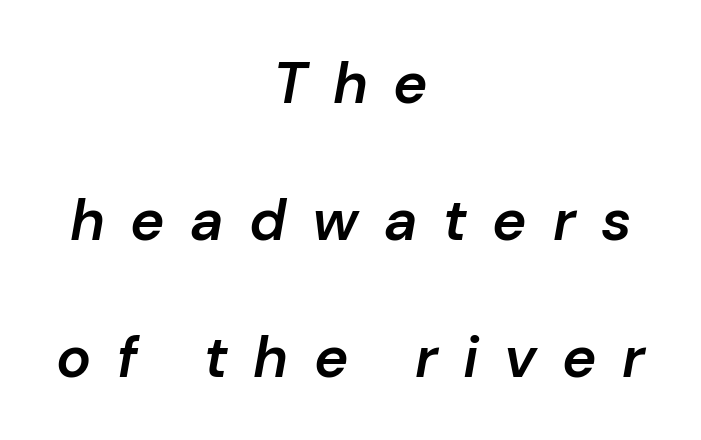
The image shows 58 px semibold type, italic (leaning right); set centered, loose line spacing (2.36x), unusually wide letter spacing (+0.44 em), not underlined; low stroke contrast and a medium x-height.
